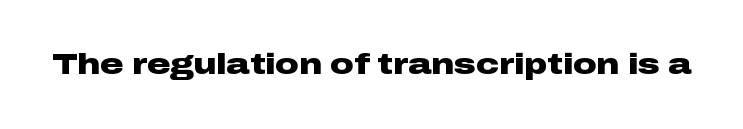
The image shows 29 px heavy, wide sans-serif type, upright; set normal letter spacing, not underlined; low stroke contrast and a medium x-height.
